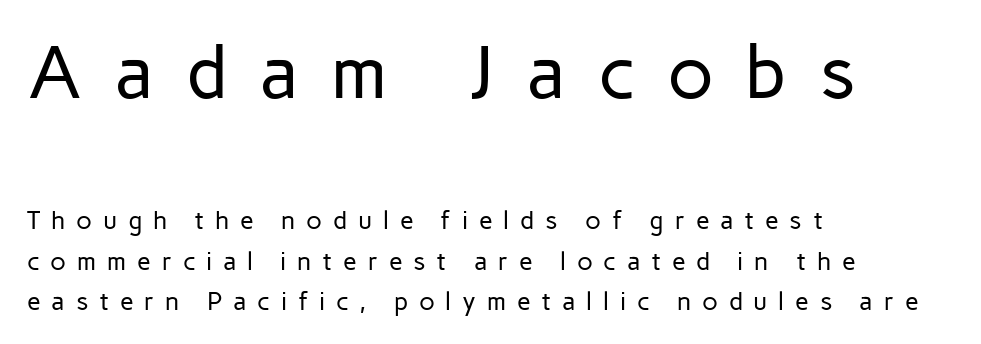
Is the lower block the larger one? No — the upper block carries the bigger type. Observe the absence of serifs on each vertical stroke in this sample. The strokes carry an ordinary text weight at most. The space beneath each line is pristine and unruled.
